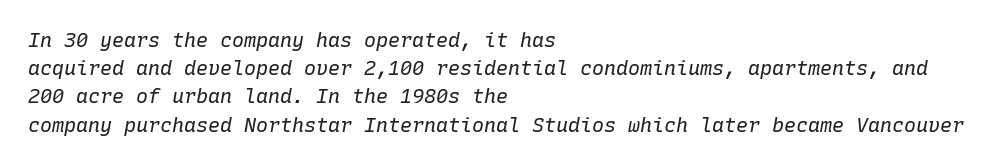
These lines are set flush left with a ragged right edge. The lines sit at an ordinary, default distance from one another. The face used here is rendered with its standard letterfit. Italic? Definitely — the glyphs are oblique. The cut favours lightness, reaching ordinary text weight at its darkest. The space beneath each line is pristine and unruled.
